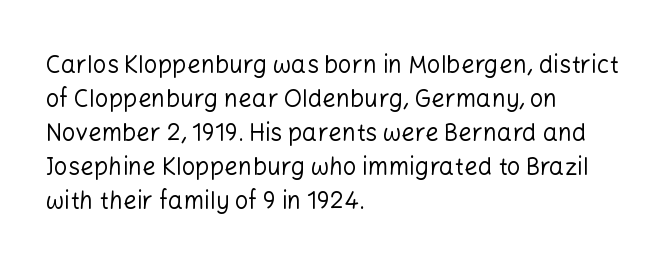
Just letters on the line, the space beneath them empty. The lines sit at an ordinary, default distance from one another. Reading down the block, your eye returns to a fixed left position each line. Think standard paragraph weight, or any step lighter than that.
